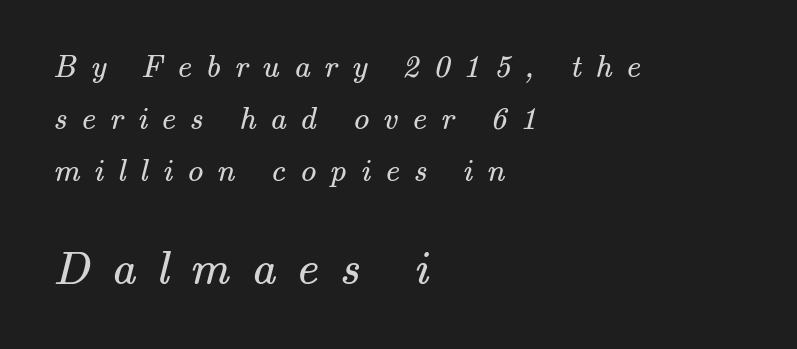
Q: Is the text bold? A: No.
Q: Is the typeface a serif or a sans-serif typeface? A: Serif.
Q: Is the text underlined? A: No.
Q: How is the paragraph aligned? A: Left-aligned.
Q: Is the spacing between letters normal or unusually wide? A: Unusually wide.
Q: Is the spacing between lines tight, normal or loose? A: Normal.
Q: Which block of text is set in a larger size, the first (top) or the second (bottom)? A: The second (bottom) one.
Q: Width (condensed, normal, or wide)? A: Normal.
Q: Stroke contrast? A: Medium.
Q: x-height? A: Small.
Q: Monospaced? A: No.
